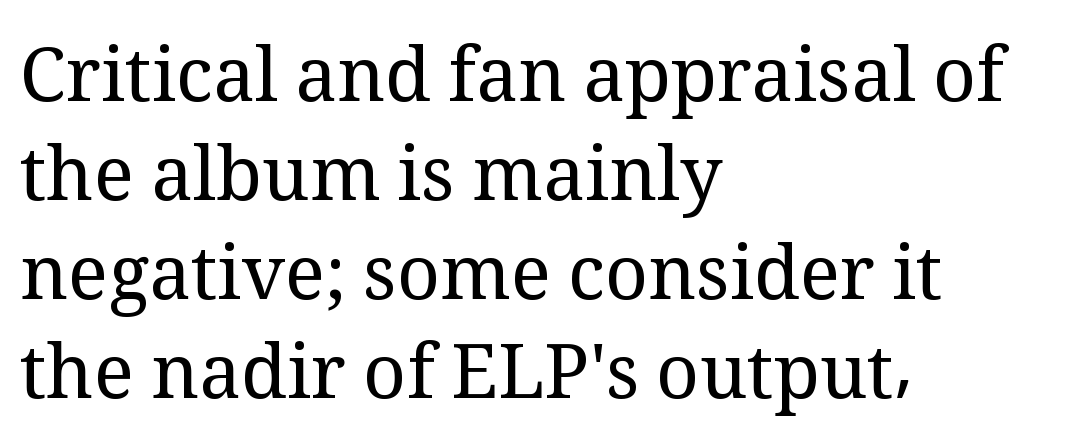
The image shows 75 px regular-weight serif type, upright; set left-aligned, normal line spacing (1.32x), normal letter spacing, not underlined; medium stroke contrast and a medium x-height.
